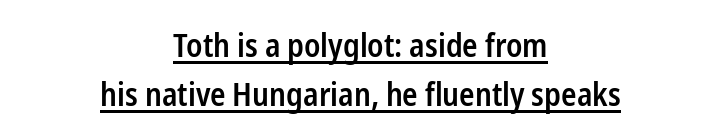
Proportional: the letters do not fall into vertical columns. This rendering features underlined lettering. What weight is shown? A semibold, between regular and bold. Each line is balanced around a shared central axis. Font category for this specimen: sans-serif.
